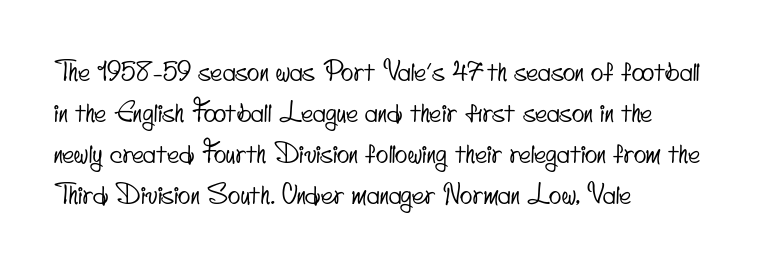
The image shows 26 px text type; set left-aligned, normal line spacing (1.58x), normal letter spacing, not underlined.
